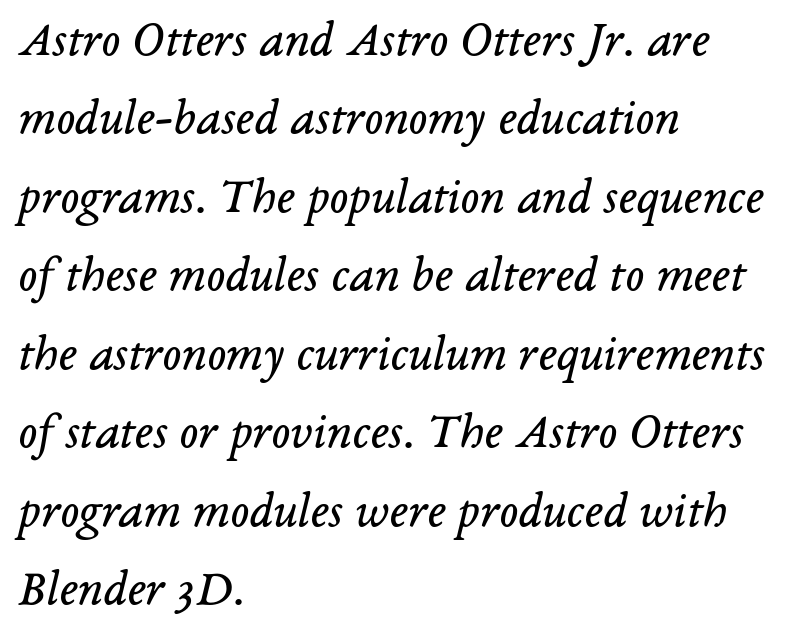
Q: Is the text bold? A: No.
Q: Is the text italic (slanted)? A: Yes, it leans right by about 14 degrees.
Q: Is the typeface a serif or a sans-serif typeface? A: Serif.
Q: Is the text underlined? A: No.
Q: How is the paragraph aligned? A: Left-aligned.
Q: Is the spacing between letters normal or unusually wide? A: Normal.
Q: Is the spacing between lines tight, normal or loose? A: Normal.
Q: Width (condensed, normal, or wide)? A: Normal.
Q: Stroke contrast? A: Low.
Q: x-height? A: Medium.
Q: Monospaced? A: No.
